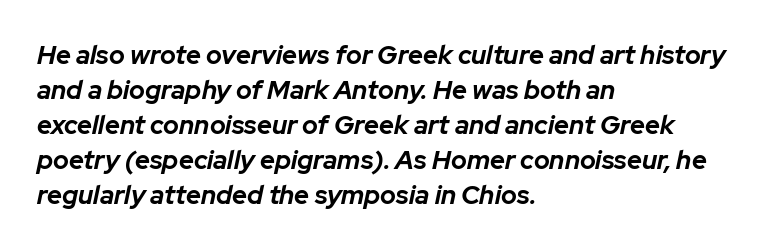
Descenders are the only things crossing below the line. Does the lettering tilt? It does — this is italic. The line-height multiplier appears to be the usual default. Typeset ragged right — the left edge is the straight one. These lines carry a lot of weight — the face is fully bold. Default kerning and tracking; the words read as compact shapes.
